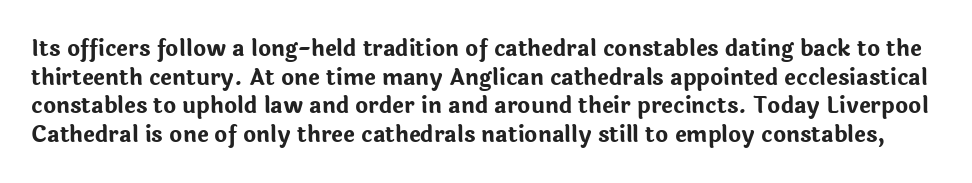
The space directly below the letters is spotless. These lines were composed using upright roman letters. The letters sit at their default tracking, neither squeezed nor spread. The font is running at its bold setting. Each new line begins a customary step beneath the previous one.
